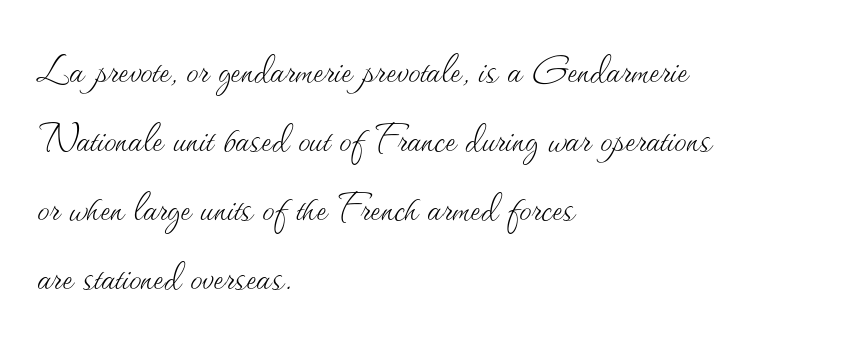
The image shows 49 px thin type; set left-aligned, normal line spacing (1.41x), normal letter spacing, not underlined; medium stroke contrast and a small x-height.
